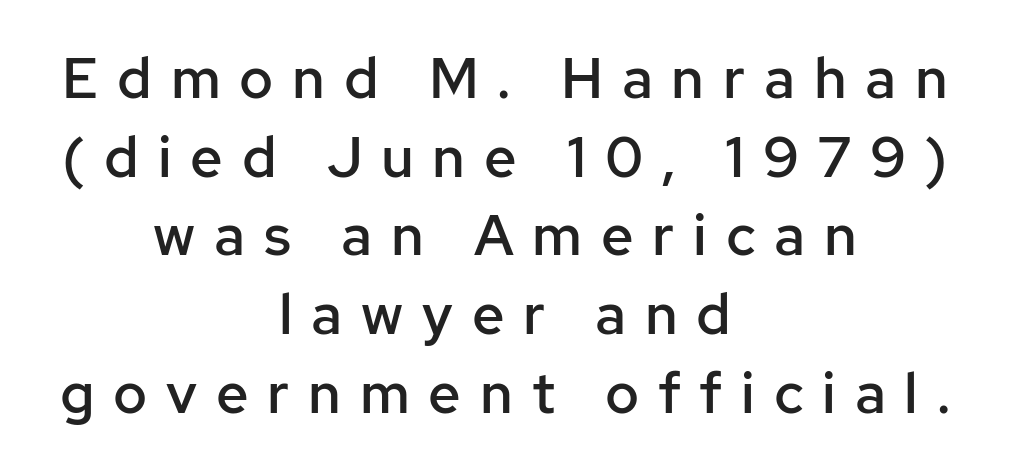
This is roman type, the default non-slanted kind. Does the copy run flush right? No — it is centered line by line. The string is rendered with underlining switched off. Font category for this specimen: sans-serif.
